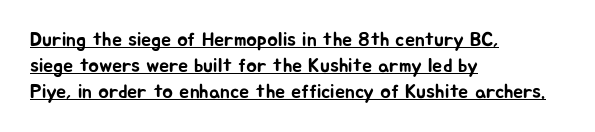
{"italic": "no", "underline": "yes", "align": "left", "line_spacing": "normal", "line_spacing_ratio": 1.3, "letter_spacing": "normal", "letter_spacing_em": 0.0, "glyph_px": 20}
